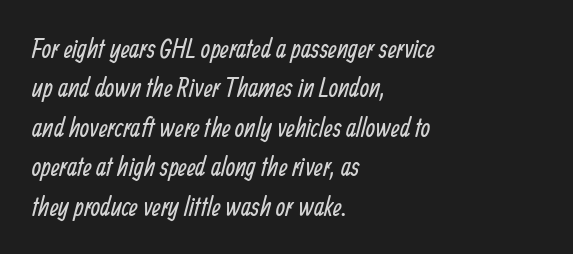
Q: Is the text bold? A: No.
Q: Is the text underlined? A: No.
Q: How is the paragraph aligned? A: Left-aligned.
Q: Is the spacing between letters normal or unusually wide? A: Normal.
Q: Is the spacing between lines tight, normal or loose? A: Normal.
